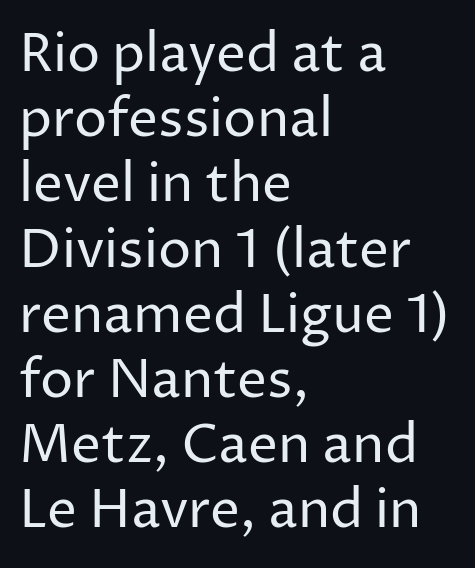
The image shows 53 px regular-weight sans-serif type, upright; set left-aligned, line spacing 1.23x, normal letter spacing, not underlined; low stroke contrast and a medium x-height.
